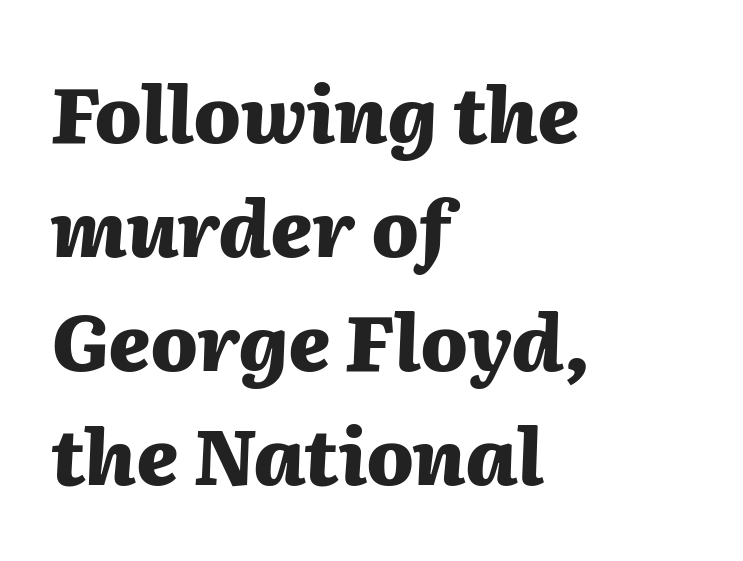
Tracking here is standard; glyphs follow each other at the usual distance. These lines sit exactly where default settings would place them. These lines are rendered in a variable-pitch font. Notice how the stems are inclined rather than vertical — that's the hallmark of italics. The gap between lines stays unmarked. Typeset ragged right — the left edge is the straight one.
